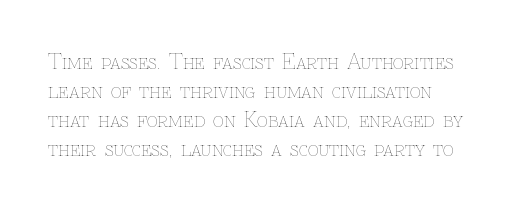
The passage shown is not bold in any degree. Evenly set lines give the paragraph a standard silhouette. Words appear dense and cohesive because spacing is normal. Has an underline been added? It has not. Nope, not italic — everything's standing straight.
